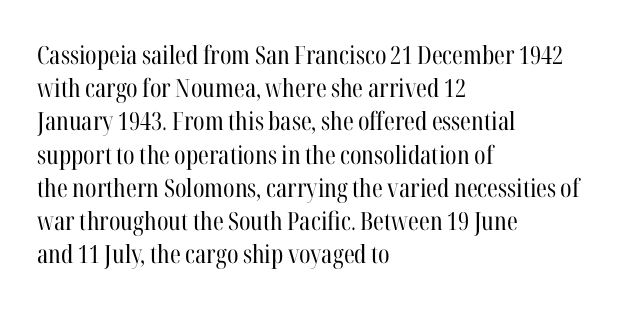
Q: Is the text bold? A: No.
Q: Is the text italic (slanted)? A: No, it is upright.
Q: Is the text underlined? A: No.
Q: How is the paragraph aligned? A: Left-aligned.
Q: Is the spacing between letters normal or unusually wide? A: Normal.
Q: Is the spacing between lines tight, normal or loose? A: Normal.
